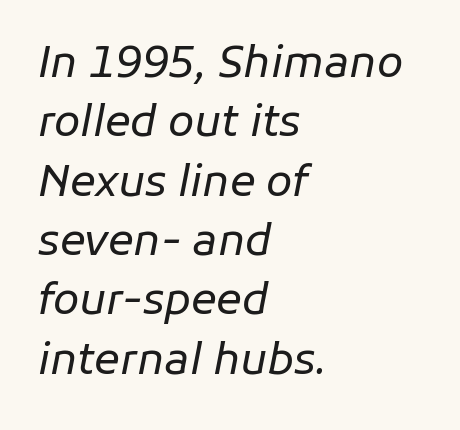
The image shows 43 px regular-weight type, italic (leaning right); set left-aligned, normal line spacing (1.38x), normal letter spacing, not underlined; low stroke contrast and a medium x-height.
